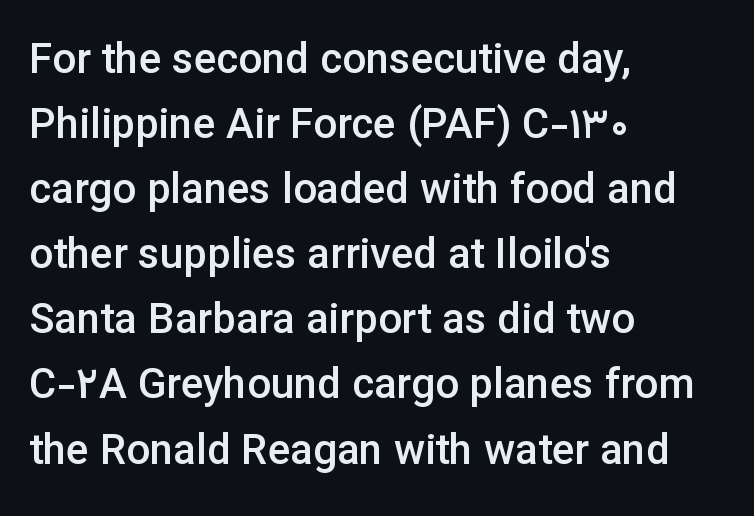
The image shows 42 px semibold sans-serif type, upright; set left-aligned, normal line spacing (1.55x), normal letter spacing, not underlined; low stroke contrast and a medium x-height.
